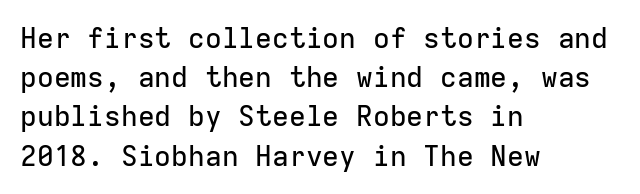
{"serif": "no", "italic": "no", "width": "normal", "stroke_contrast": "low", "x_height": "medium", "monospaced": "yes", "underline": "no", "align": "left", "line_spacing": "normal", "line_spacing_ratio": 1.4, "letter_spacing": "normal", "letter_spacing_em": 0.0, "glyph_px": 28}
